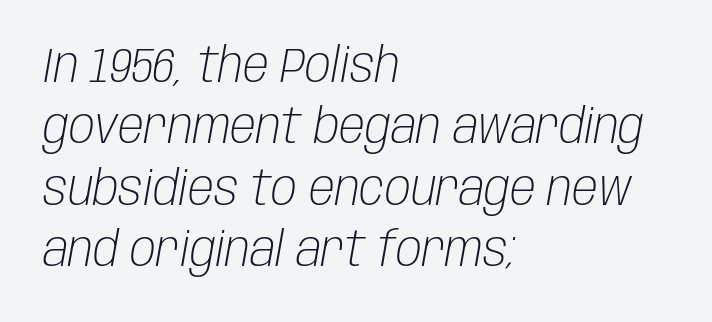
{"italic": "yes", "lean": "right", "slant_degrees": 10, "bold": "no", "weight": "light", "width": "condensed", "stroke_contrast": "low", "x_height": "large", "monospaced": "no", "underline": "no", "align": "left", "line_spacing": "normal", "line_spacing_ratio": 1.28, "letter_spacing": "normal", "letter_spacing_em": 0.0, "glyph_px": 48}
